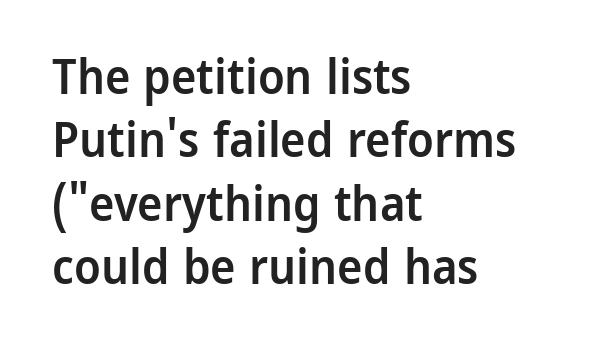
{"serif": "no", "italic": "no", "bold": "semi", "weight": "semibold", "width": "normal", "stroke_contrast": "low", "x_height": "medium", "monospaced": "no", "underline": "no", "align": "left", "line_spacing": "normal", "line_spacing_ratio": 1.32, "letter_spacing": "normal", "letter_spacing_em": 0.0, "glyph_px": 48}
